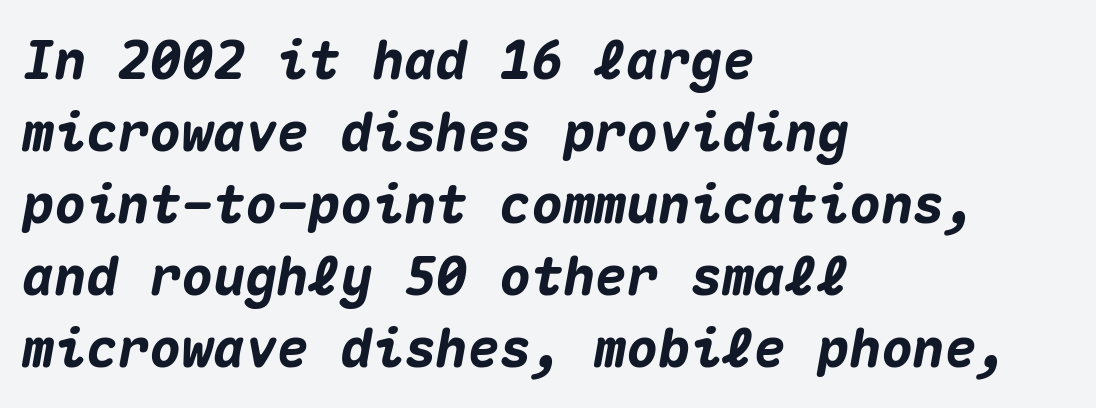
Q: Is the text bold? A: Yes.
Q: Is the text italic (slanted)? A: Yes, it leans right by about 10 degrees.
Q: Is the text underlined? A: No.
Q: How is the paragraph aligned? A: Left-aligned.
Q: Is the spacing between letters normal or unusually wide? A: Normal.
Q: Is the spacing between lines tight, normal or loose? A: Normal.
Q: Width (condensed, normal, or wide)? A: Normal.
Q: Stroke contrast? A: Medium.
Q: x-height? A: Medium.
Q: Monospaced? A: Yes.
